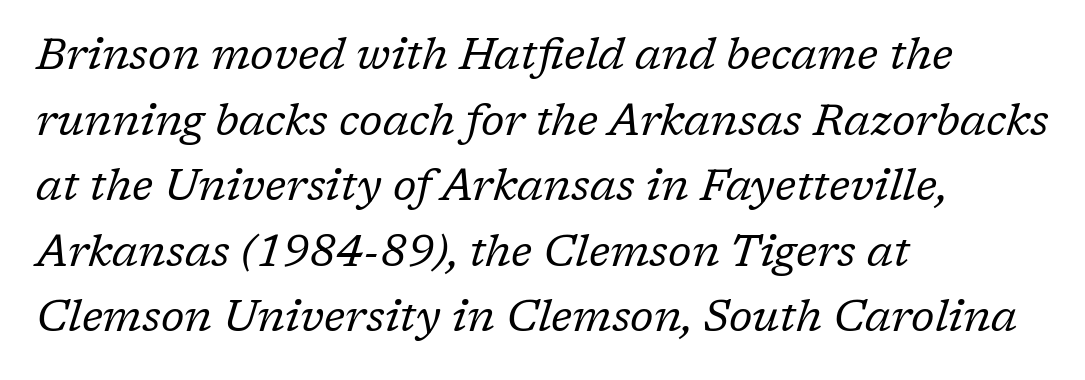
The image shows 44 px regular-weight serif type, italic (leaning right); set left-aligned, normal line spacing (1.49x), normal letter spacing, not underlined; low stroke contrast and a medium x-height.
